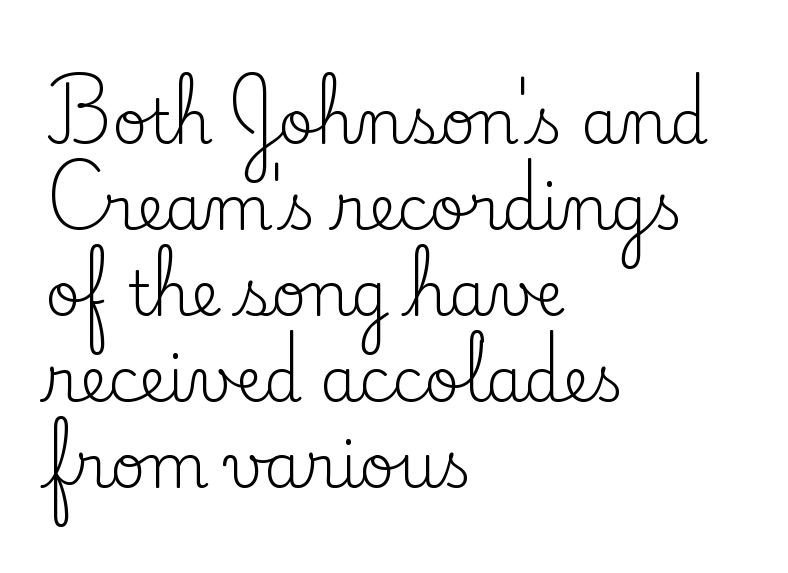
The image shows 61 px regular-weight type, upright; set left-aligned, normal line spacing (1.41x), normal letter spacing, not underlined; low stroke contrast and a small x-height.
